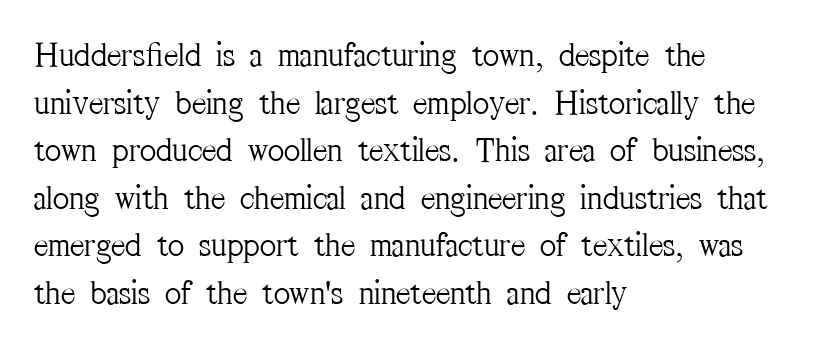
The image shows 35 px light, condensed serif type, upright; set left-aligned, normal line spacing (1.36x), normal letter spacing, not underlined; medium stroke contrast and a medium x-height.
